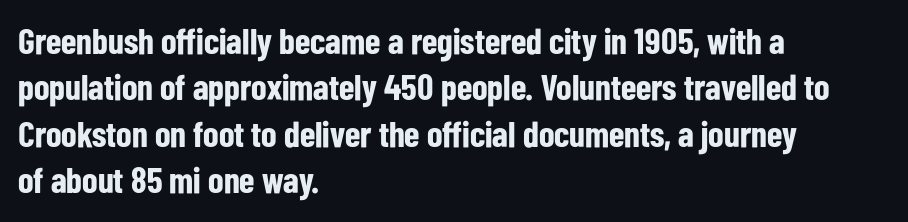
Compared with typical body copy, the letter spacing here is the same. Each row of text sits above clean, open space. The designer went with a sans here, leaving each stem footless. Think of a printed novel: that variable character pitch is what you see here.
